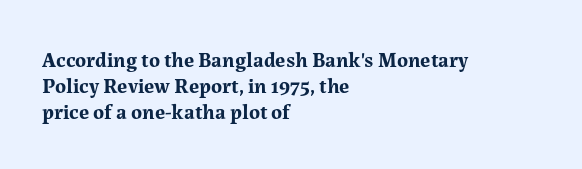
Does the weight exceed regular? Yes, all the way to bold. A typesetter would mark this as roman, not italic. The glyphs are unaccompanied by any horizontal stroke below them. Interline gaps are of average width in this sample. The horizontal fit of the characters is conventional and even.
